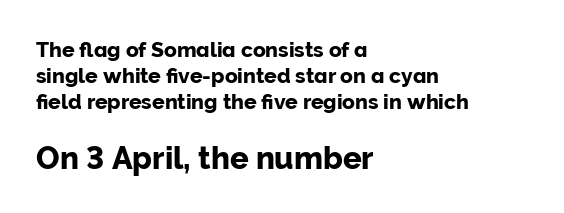
{"serif": "no", "italic": "no", "width": "normal", "stroke_contrast": "low", "x_height": "medium", "monospaced": "no", "underline": "no", "align": "left", "line_spacing_ratio": 1.24, "letter_spacing": "normal", "letter_spacing_em": 0.0, "larger_block": "second", "size_ratio": 1.48, "glyph_px": 31}
